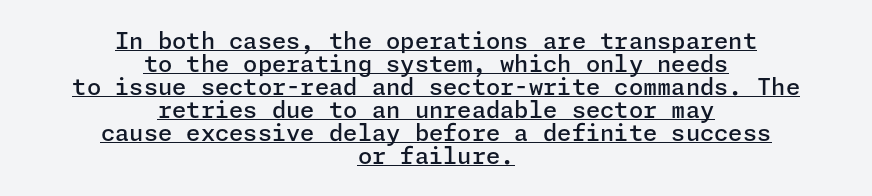
The typesetter chose a symmetrical, centered arrangement here. If you measured baseline to baseline, you'd find a short distance. This sample uses an upright cut, with every glyph sitting square on the baseline. These lines keep a tight, regular rhythm from letter to letter.
